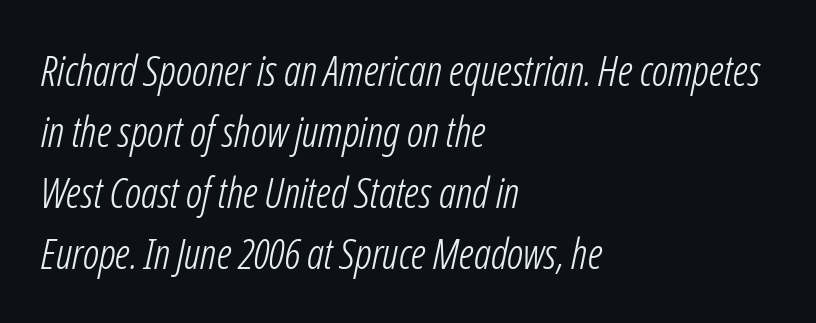
The image shows 42 px light, condensed type, italic (leaning right); set left-aligned, normal line spacing (1.45x), normal letter spacing, not underlined; low stroke contrast and a medium x-height.
